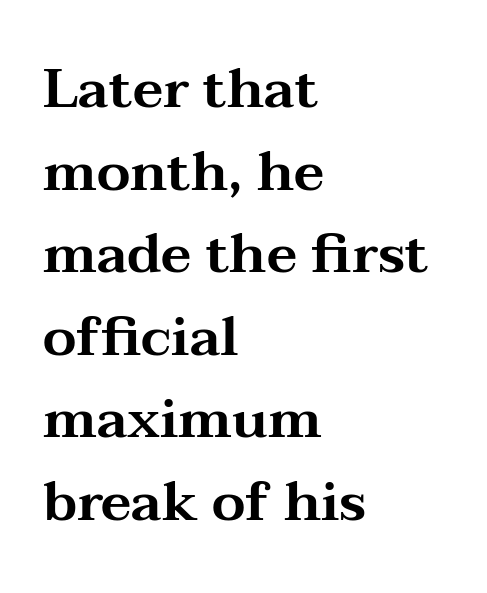
{"serif": "yes", "italic": "no", "width": "wide", "stroke_contrast": "medium", "x_height": "medium", "monospaced": "no", "underline": "no", "align": "left", "line_spacing": "normal", "line_spacing_ratio": 1.53, "letter_spacing": "normal", "letter_spacing_em": 0.0, "glyph_px": 54}
